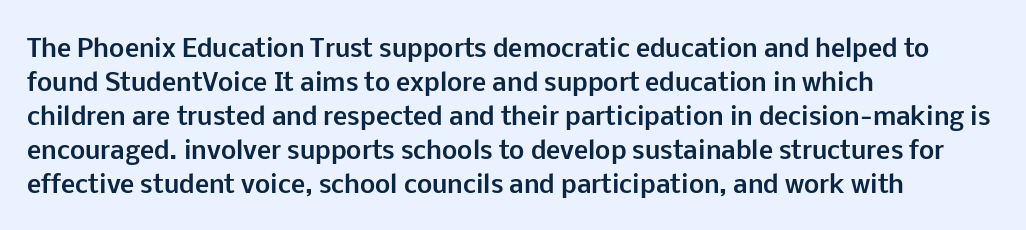
Q: Is the text bold? A: Yes.
Q: Is the text italic (slanted)? A: No, it is upright.
Q: Is the text underlined? A: No.
Q: How is the paragraph aligned? A: Left-aligned.
Q: Is the spacing between letters normal or unusually wide? A: Normal.
Q: Is the spacing between lines tight, normal or loose? A: Normal.
